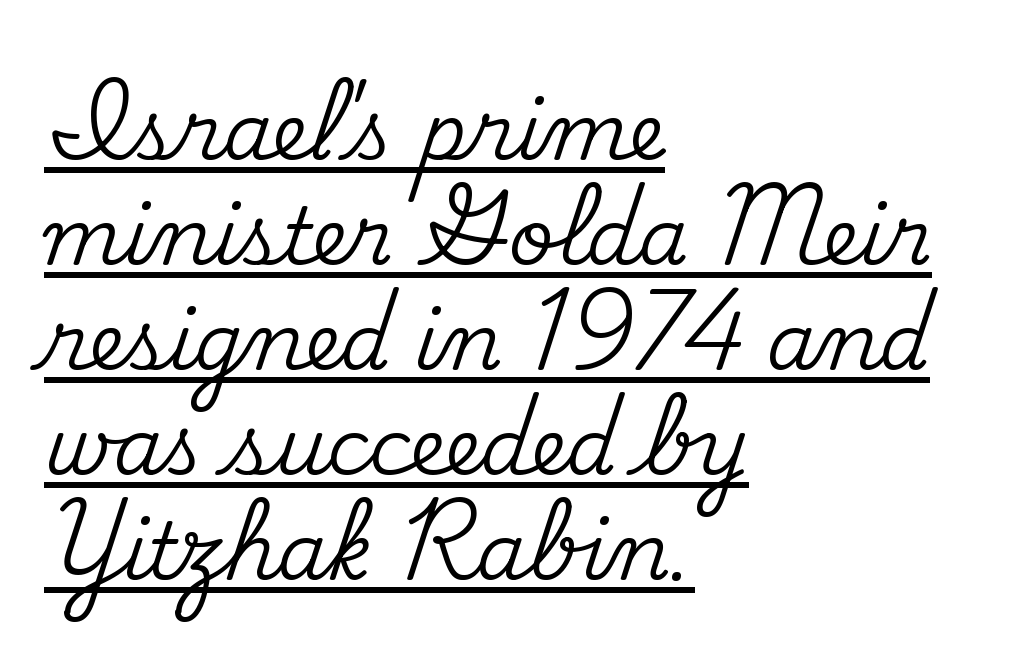
Q: Is the text italic (slanted)? A: Yes.
Q: Is the text underlined? A: Yes.
Q: How is the paragraph aligned? A: Left-aligned.
Q: Is the spacing between letters normal or unusually wide? A: Normal.
Q: Is the spacing between lines tight, normal or loose? A: Normal.
Q: Width (condensed, normal, or wide)? A: Normal.
Q: Stroke contrast? A: Medium.
Q: x-height? A: Small.
Q: Monospaced? A: No.
